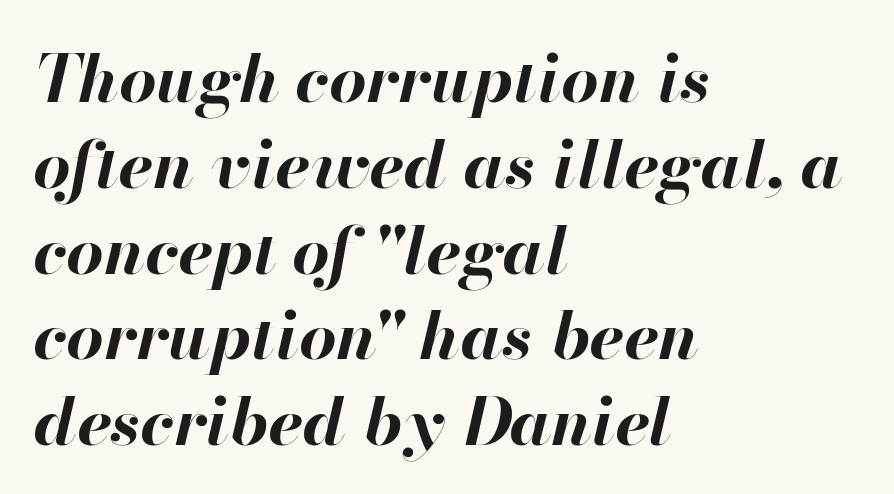
Q: Is the text bold? A: Yes.
Q: Is the text italic (slanted)? A: Yes, it leans right by about 13 degrees.
Q: Is the text underlined? A: No.
Q: How is the paragraph aligned? A: Left-aligned.
Q: Is the spacing between letters normal or unusually wide? A: Normal.
Q: Is the spacing between lines tight, normal or loose? A: Normal.
Q: Width (condensed, normal, or wide)? A: Normal.
Q: Stroke contrast? A: High.
Q: x-height? A: Small.
Q: Monospaced? A: No.
